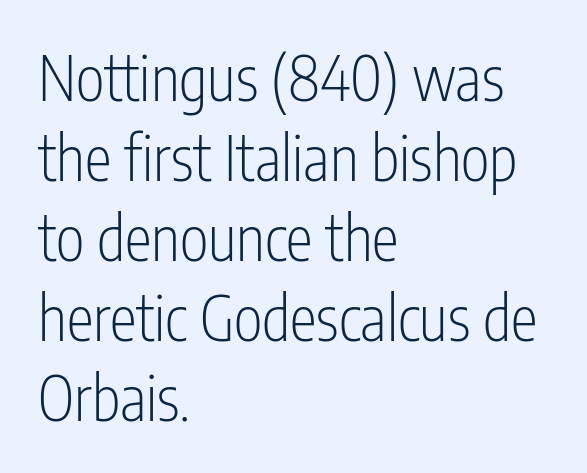
{"serif": "no", "italic": "no", "bold": "no", "weight": "light", "width": "condensed", "stroke_contrast": "low", "x_height": "medium", "monospaced": "no", "underline": "no", "align": "left", "line_spacing": "normal", "line_spacing_ratio": 1.31, "letter_spacing": "normal", "letter_spacing_em": 0.0, "glyph_px": 61}
